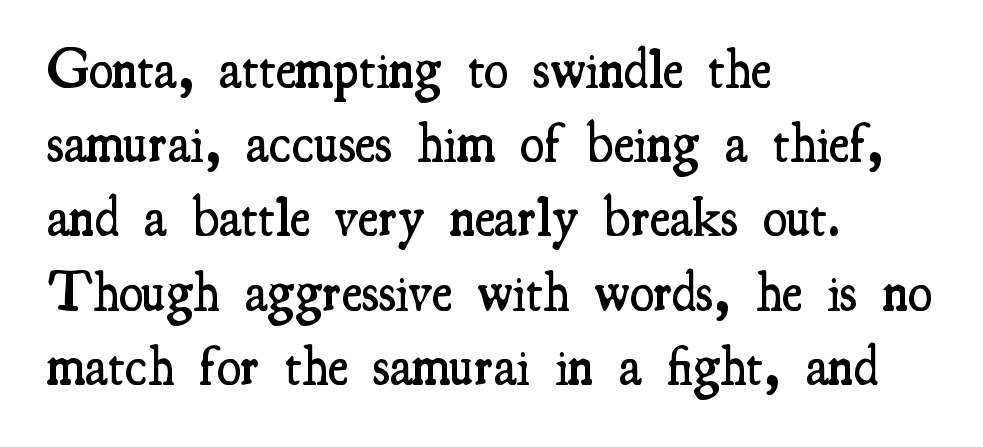
This sample has the flowing, uneven cadence of proportional lettering. Nope, not italic — everything's standing straight. What kind of face is this? One with serifs. Whoever set this chose a conventional vertical rhythm.
